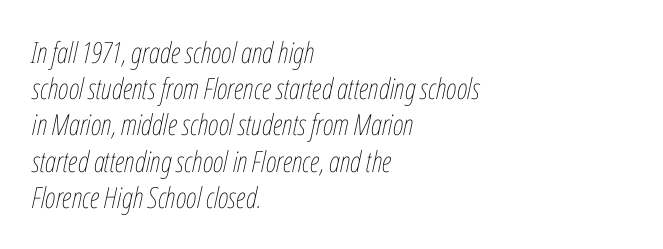
Q: Is the text bold? A: No.
Q: Is the text italic (slanted)? A: Yes, it leans right by about 12 degrees.
Q: Is the text underlined? A: No.
Q: How is the paragraph aligned? A: Left-aligned.
Q: Is the spacing between letters normal or unusually wide? A: Normal.
Q: Is the spacing between lines tight, normal or loose? A: Normal.
Q: Width (condensed, normal, or wide)? A: Condensed.
Q: Stroke contrast? A: Low.
Q: x-height? A: Medium.
Q: Monospaced? A: No.
